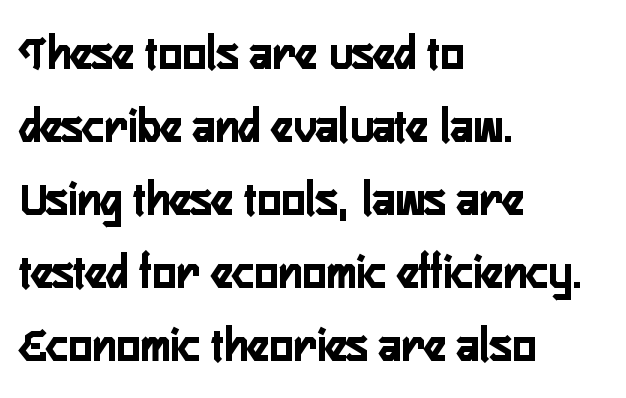
The image shows 50 px semibold, condensed sans-serif type, upright; set left-aligned, normal line spacing (1.46x), normal letter spacing, not underlined; low stroke contrast and a medium x-height.
